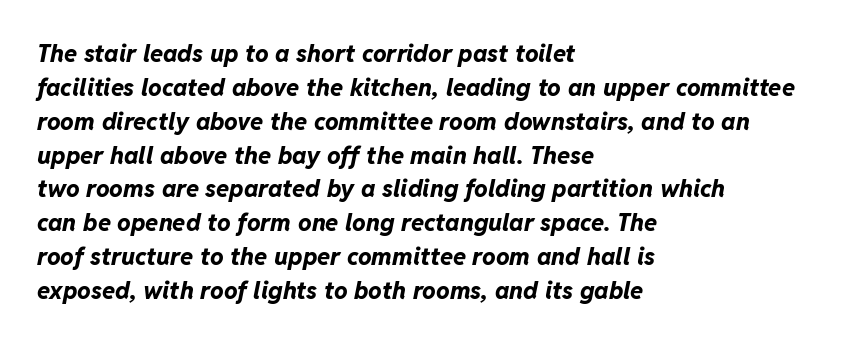
{"italic": "yes", "lean": "right", "slant_degrees": 11, "bold": "yes", "underline": "no", "align": "left", "line_spacing": "normal", "line_spacing_ratio": 1.41, "letter_spacing": "normal", "letter_spacing_em": 0.0, "glyph_px": 24}
